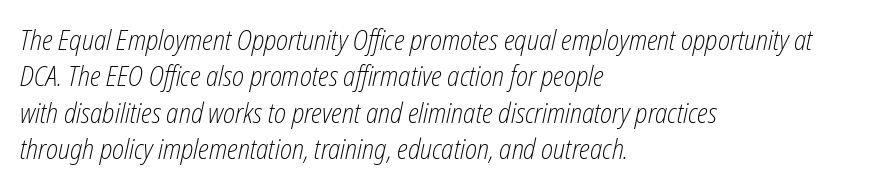
The image shows 28 px light, condensed type, italic (leaning right); set left-aligned, normal line spacing (1.3x), normal letter spacing, not underlined; low stroke contrast and a medium x-height.
